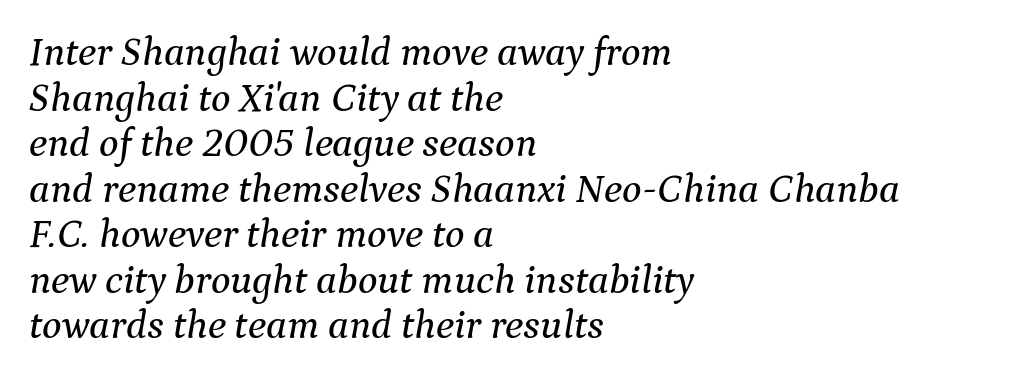
{"serif": "yes", "italic": "yes", "lean": "right", "slant_degrees": 9, "width": "normal", "stroke_contrast": "medium", "x_height": "medium", "monospaced": "no", "underline": "no", "align": "left", "line_spacing": "tight", "line_spacing_ratio": 1.11, "letter_spacing": "normal", "letter_spacing_em": 0.0, "glyph_px": 41}
